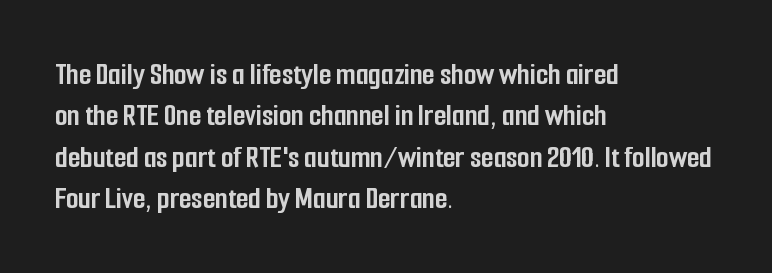
Notice how the passage keeps a crisp vertical edge on the left only. The glyphs are unaccompanied by any horizontal stroke below them. These lines are rendered in a variable-pitch font. In terms of posture, this sample is upright. What weight is shown? A full bold with thick strokes. A typesetter would label this face a sans.
